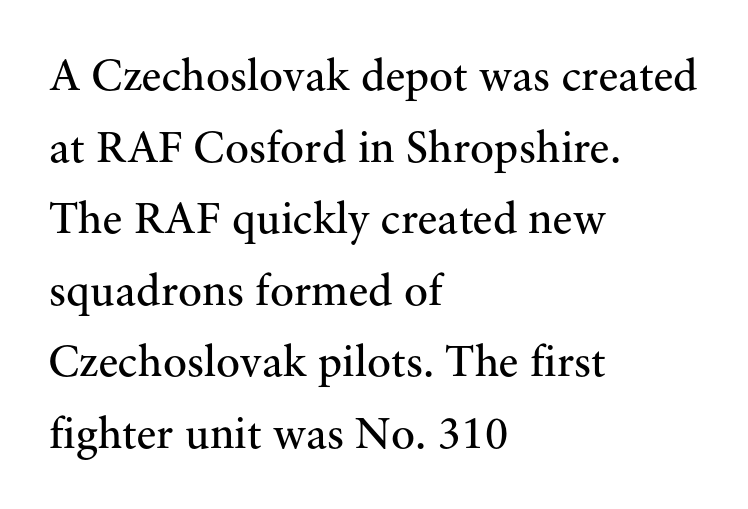
The image shows 45 px regular-weight serif type, upright; set left-aligned, normal line spacing (1.59x), normal letter spacing, not underlined; medium stroke contrast and a small x-height.
